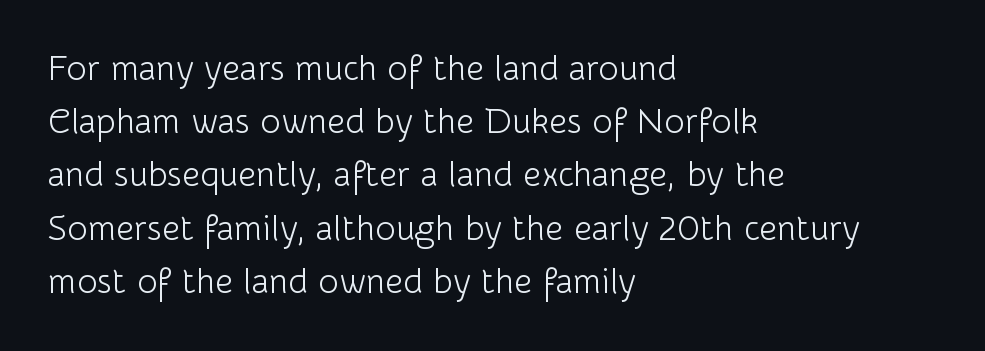
The image shows 35 px light sans-serif type, upright; set left-aligned, normal line spacing (1.52x), normal letter spacing, not underlined; low stroke contrast and a medium x-height.
